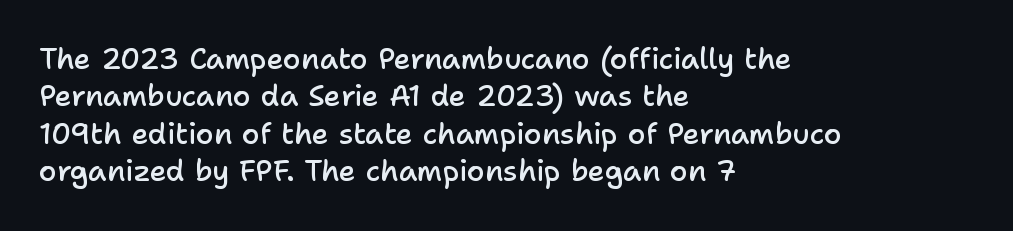
Just letters on the line, the space beneath them empty. The passage shown is typeset with a sans-serif family. The typesetting leans somewhat heavy: a semibold. How are the letters spaced? Ordinarily, with no added tracking. The rows are spaced the way most documents space them.
